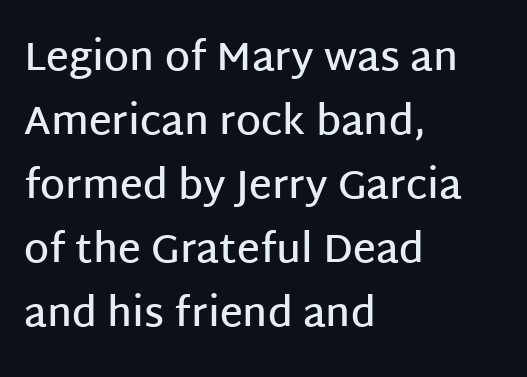
{"serif": "no", "italic": "no", "bold": "semi", "weight": "semibold", "width": "normal", "stroke_contrast": "low", "x_height": "large", "monospaced": "no", "underline": "no", "align": "left", "line_spacing": "normal", "line_spacing_ratio": 1.6, "letter_spacing": "normal", "letter_spacing_em": 0.0, "glyph_px": 40}
